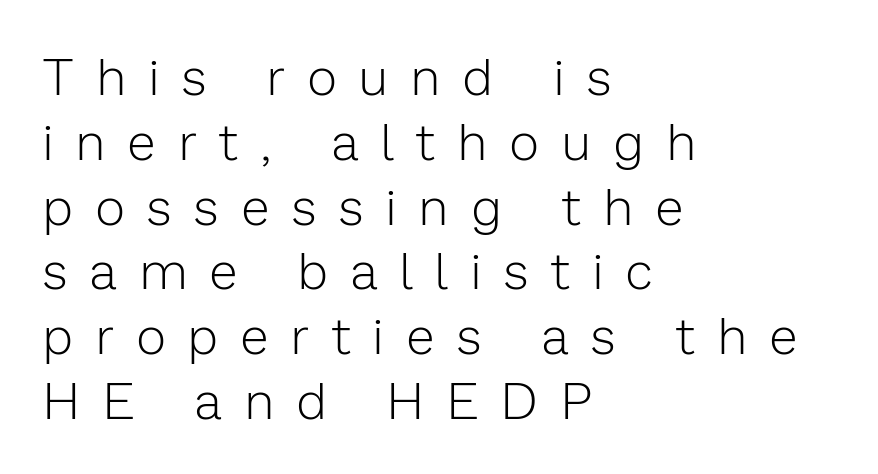
Typeset ragged right — the left edge is the straight one. You could not count columns in this text — the font is proportionally spaced. The passage shown is not underscored anywhere. The specimen reads as upright at a glance.
